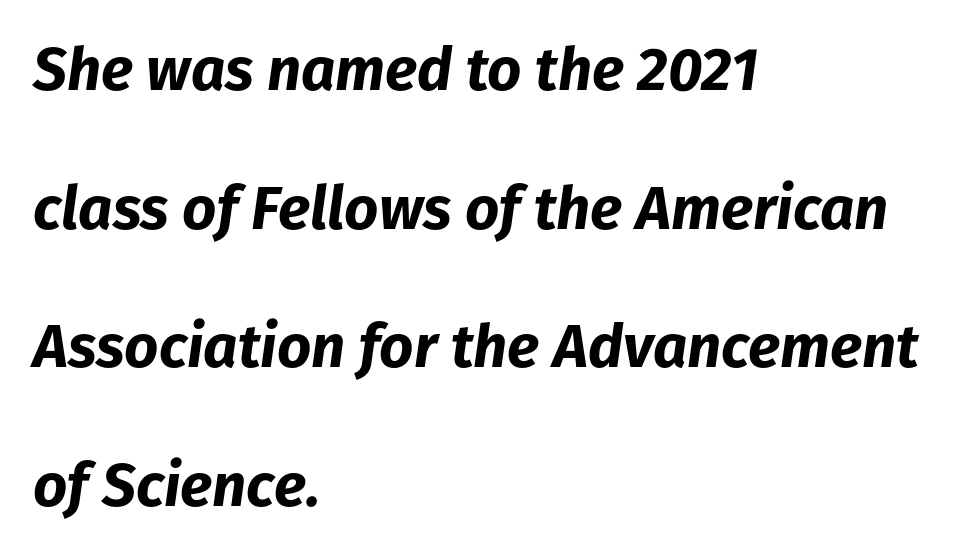
The image shows 60 px bold type, italic (leaning right); set left-aligned, loose line spacing (2.31x), normal letter spacing, not underlined; low stroke contrast and a medium x-height.
